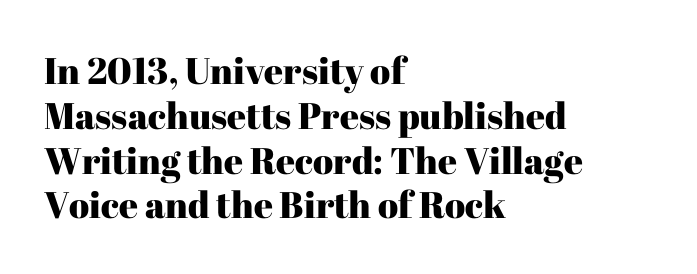
{"serif": "yes", "italic": "no", "width": "normal", "stroke_contrast": "high", "x_height": "medium", "monospaced": "no", "underline": "no", "align": "left", "line_spacing_ratio": 1.21, "letter_spacing": "normal", "letter_spacing_em": 0.0, "glyph_px": 37}
